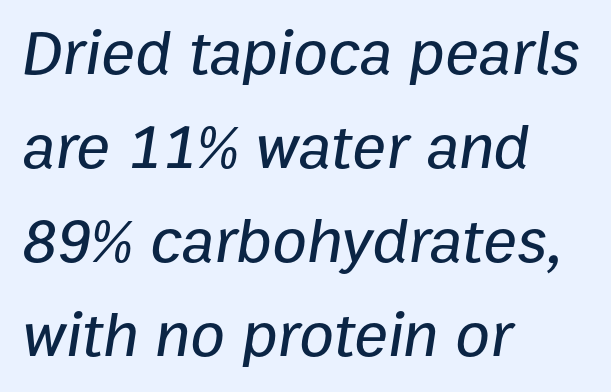
Each new line begins a customary step beneath the previous one. Characters follow at the spacing the type designer built in. Descenders hang freely into open space. The lettering tilts uniformly, giving the passage an italic look. The letters advance in unequal steps, a hallmark of proportional type.
